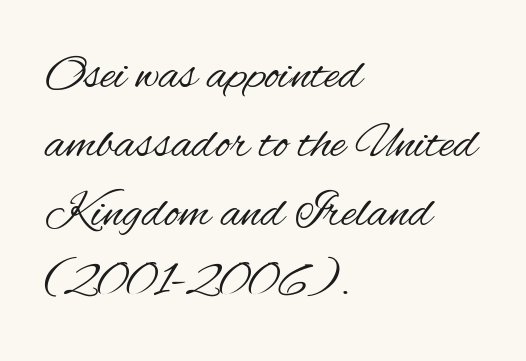
{"serif": "no", "bold": "no", "weight": "regular", "width": "condensed", "stroke_contrast": "medium", "x_height": "small", "monospaced": "no", "underline": "no", "align": "left", "line_spacing": "normal", "line_spacing_ratio": 1.38, "letter_spacing": "normal", "letter_spacing_em": 0.0, "glyph_px": 50}
